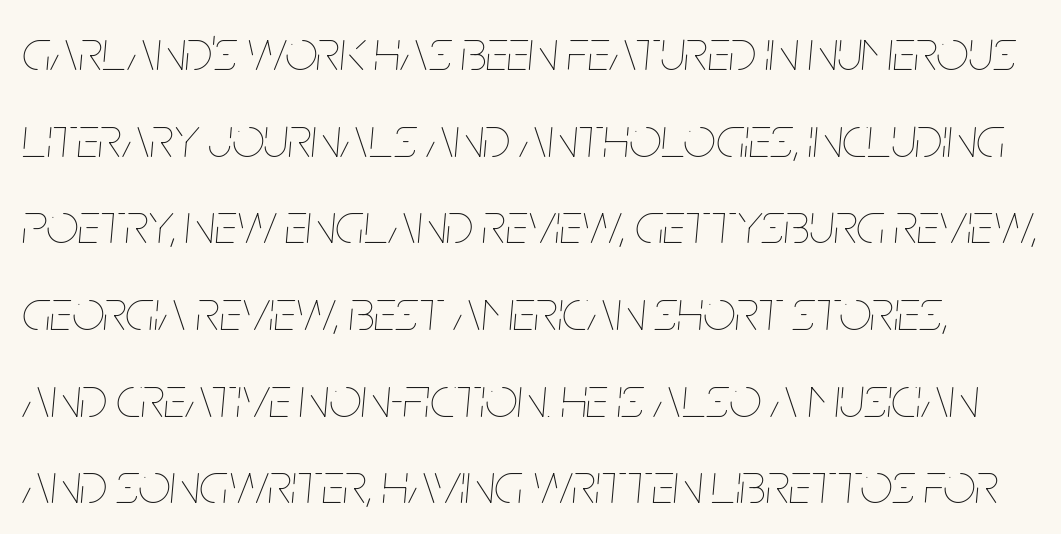
The image shows 57 px thin, condensed type, italic (leaning right); set normal line spacing (1.52x), normal letter spacing, not underlined; low stroke contrast and a large x-height.
